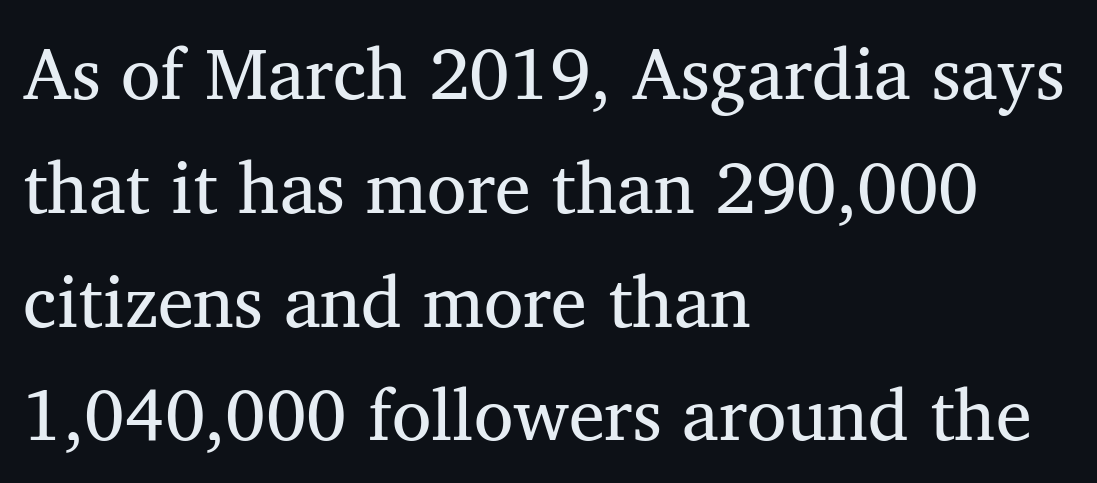
The gaps between neighbouring characters are ordinary and unremarkable. The letters look calm and open, with moderate or lighter stems. You could not count columns in this text — the font is proportionally spaced. Little horizontal feet cap the strokes, marking this as serif type.
